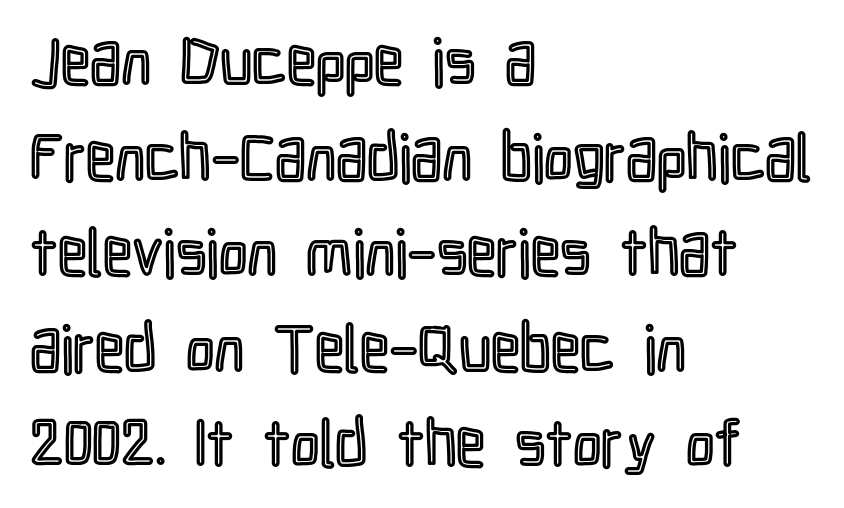
This sample uses an upright cut, with every glyph sitting square on the baseline. Rule under the text: the space is simply empty. Does the leading feel generous? No, just average. Character widths vary here, with narrow letters taking less room than wide ones.
